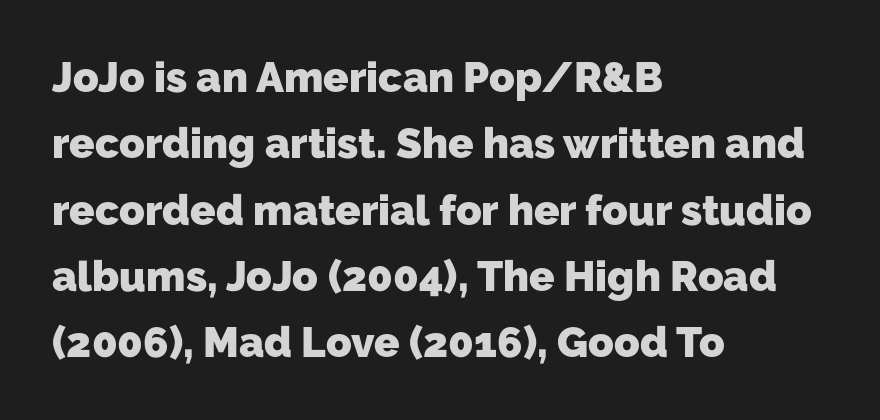
Which margin do the lines hug? The left one — the right edge is uneven. Each new line begins a customary step beneath the previous one. Serif or sans? Sans — the stroke terminals are bare. Words float on clear page, feet unadorned. Emphasis by weight is at full strength: bold. Character widths vary here, with narrow letters taking less room than wide ones.
